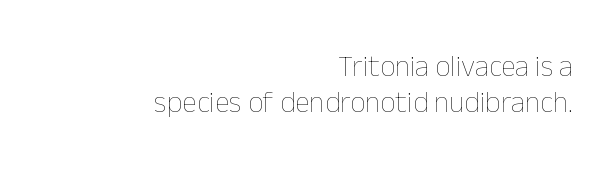
Spacing verdict: proportional, widths tailored to each character. Posture: straight, roman, zero tilt. Only glyphs here, with clear space below each row. You could call the tracking neutral — neither tight nor loose.
